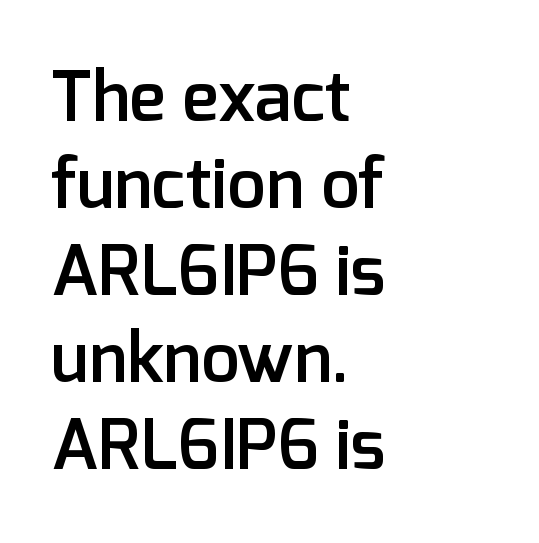
{"serif": "no", "italic": "no", "bold": "semi", "weight": "semibold", "width": "normal", "stroke_contrast": "low", "x_height": "medium", "monospaced": "no", "underline": "no", "align": "left", "line_spacing": "normal", "line_spacing_ratio": 1.26, "letter_spacing": "normal", "letter_spacing_em": 0.0, "glyph_px": 69}
